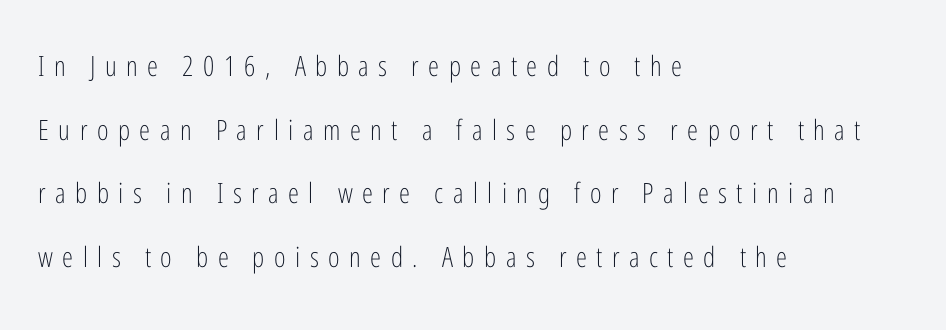
{"serif": "no", "italic": "no", "bold": "no", "weight": "light", "width": "condensed", "stroke_contrast": "low", "x_height": "medium", "monospaced": "no", "underline": "no", "align": "left", "line_spacing": "loose", "line_spacing_ratio": 2.27, "letter_spacing": "wide", "letter_spacing_em": 0.34, "glyph_px": 28}
